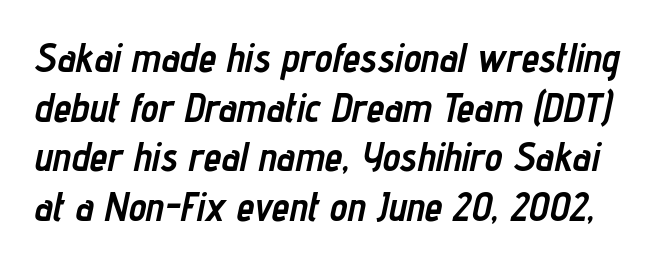
Q: Is the text bold? A: Yes.
Q: Is the text italic (slanted)? A: Yes, it leans right by about 12 degrees.
Q: Is the text underlined? A: No.
Q: Is the spacing between letters normal or unusually wide? A: Normal.
Q: Width (condensed, normal, or wide)? A: Condensed.
Q: Stroke contrast? A: Low.
Q: x-height? A: Medium.
Q: Monospaced? A: No.
